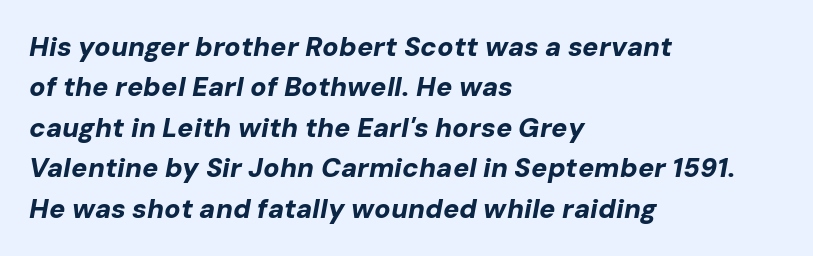
The image shows 27 px bold type, italic (leaning right); set left-aligned, normal line spacing (1.5x), normal letter spacing, not underlined.
